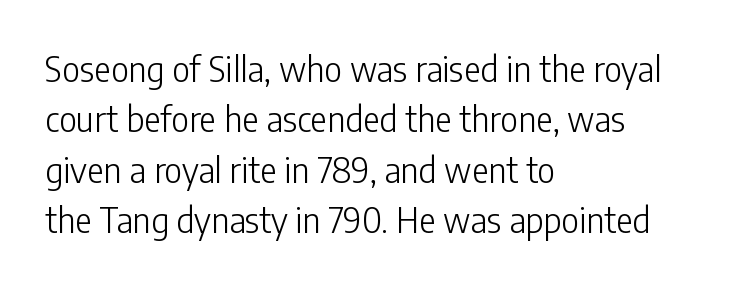
Stems and bowls with no extra thickness — not bold. Check the space under the baseline: it is left empty. The vertical gap from one line to the next is medium. Nobody touched the tracking dial on this one.
